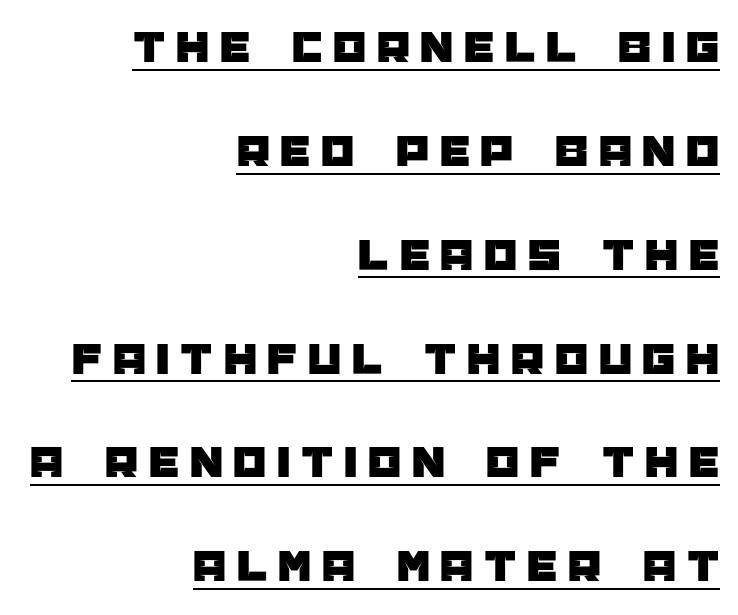
The image shows 47 px sans-serif type, upright; set right-aligned, loose line spacing (2.21x), unusually wide letter spacing (+0.23 em), underlined; low stroke contrast and a large x-height.
